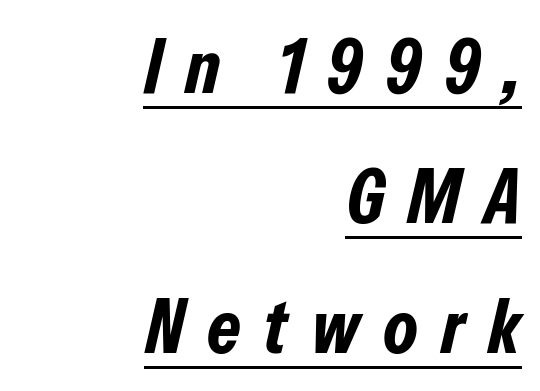
{"italic": "yes", "lean": "right", "slant_degrees": 13, "bold": "yes", "weight": "bold", "width": "condensed", "stroke_contrast": "low", "x_height": "medium", "monospaced": "no", "underline": "yes", "align": "right", "line_spacing_ratio": 1.71, "letter_spacing": "wide", "letter_spacing_em": 0.3, "glyph_px": 76}
